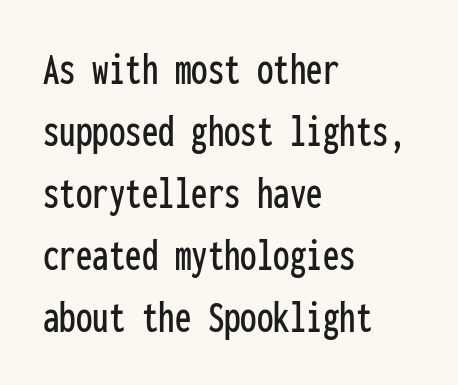
Q: Is the text italic (slanted)? A: No, it is upright.
Q: Is the typeface a serif or a sans-serif typeface? A: Sans-serif.
Q: Is the text underlined? A: No.
Q: How is the paragraph aligned? A: Left-aligned.
Q: Is the spacing between letters normal or unusually wide? A: Normal.
Q: Is the spacing between lines tight, normal or loose? A: Normal.
Q: Width (condensed, normal, or wide)? A: Condensed.
Q: Stroke contrast? A: Low.
Q: x-height? A: Medium.
Q: Monospaced? A: Yes.
